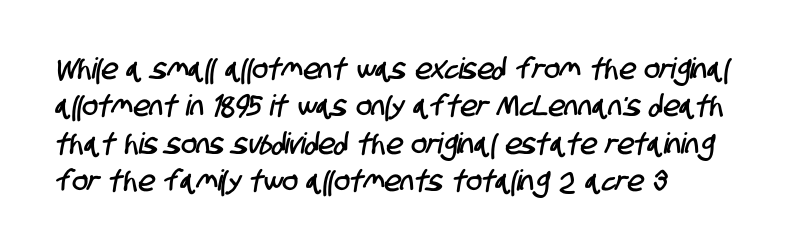
Q: Is the typeface a serif or a sans-serif typeface? A: Sans-serif.
Q: Is the text underlined? A: No.
Q: How is the paragraph aligned? A: Left-aligned.
Q: Is the spacing between letters normal or unusually wide? A: Normal.
Q: Is the spacing between lines tight, normal or loose? A: Normal.
Q: Width (condensed, normal, or wide)? A: Condensed.
Q: Stroke contrast? A: Low.
Q: x-height? A: Large.
Q: Monospaced? A: No.
